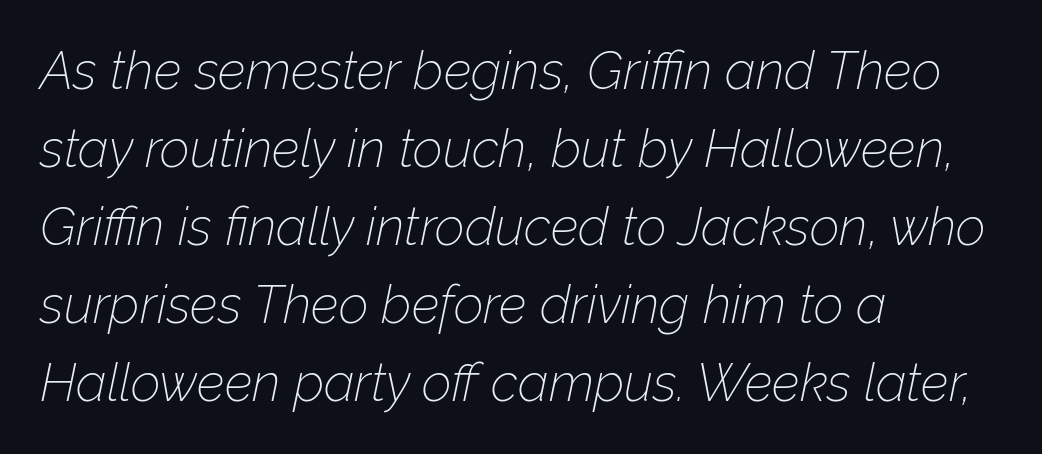
The zone under the glyphs is completely vacant. The typesetting does not lean heavy: it is not bold. Character widths vary here, with narrow letters taking less room than wide ones. It's the slanting kind of type. The line texture is even and compact thanks to regular tracking.
